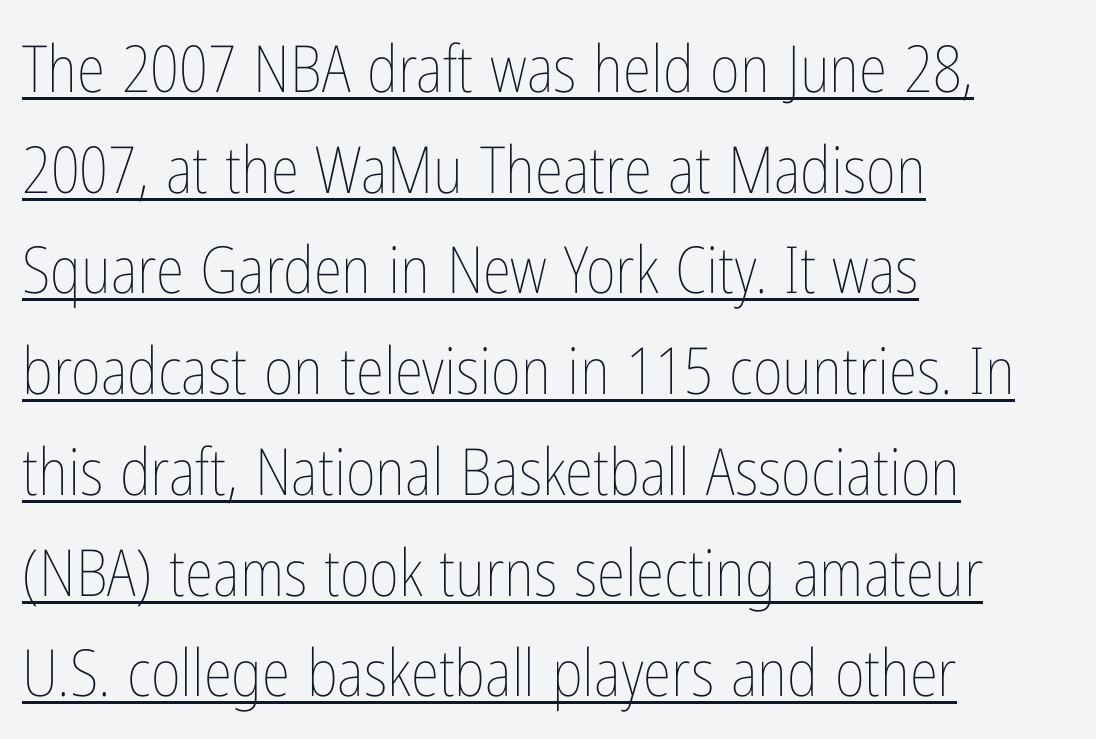
The image shows 65 px thin, condensed type, upright; set left-aligned, normal line spacing (1.55x), normal letter spacing, underlined; low stroke contrast and a medium x-height.
